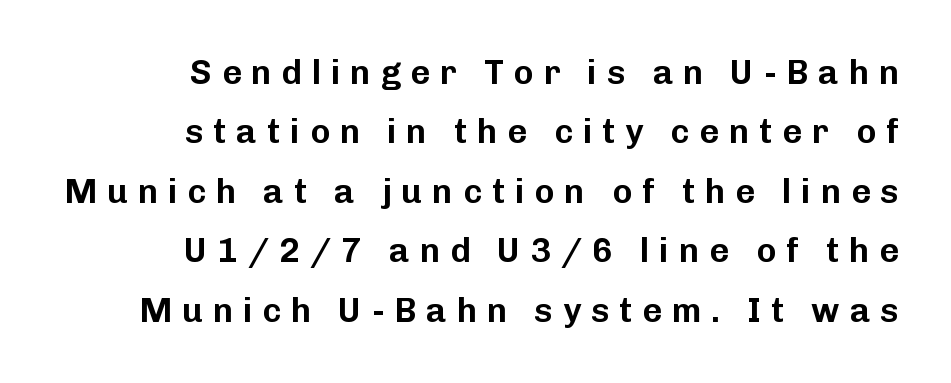
This is roman type, the default non-slanted kind. These lines are rendered in a variable-pitch font. The baseline area is clear. These lines are composed in type without serifs.
